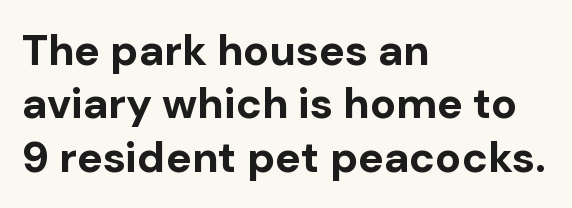
The characters display no serif detailing; their extremities are plain. No italicization has been applied; the sample stays upright. Heavy-handed strokes throughout: this text is bold. The face used here is proportionally spaced, like ordinary book or web type. Anything drawn beneath the words? Only blank space.
